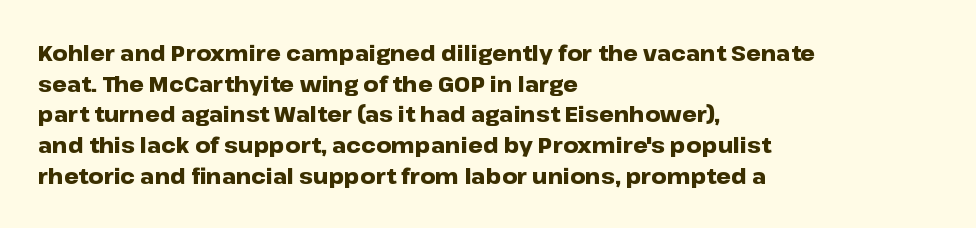
{"italic": "no", "bold": "yes", "underline": "no", "align": "left", "line_spacing": "normal", "line_spacing_ratio": 1.46, "letter_spacing": "normal", "letter_spacing_em": 0.0, "glyph_px": 21}
